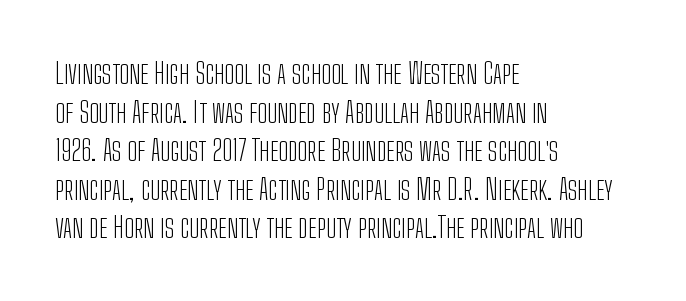
The space directly below the letters is spotless. Standard letterfit; no display-style spreading of the glyphs. The specimen reads as upright at a glance. The letters advance in unequal steps, a hallmark of proportional type.
